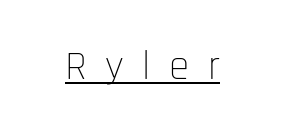
The image shows 41 px thin, condensed sans-serif type, upright; set unusually wide letter spacing (+0.45 em), underlined; low stroke contrast and a large x-height.
